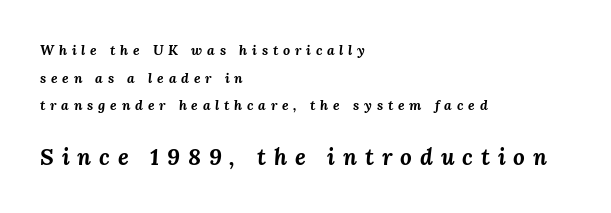
Loose tracking; the words dissolve into strings of separated letters. Underlining? Definitely not there. The compositor pushed each line to the left boundary. How would I describe the line gaps? Wide and relaxed. Its strokes are broad and dark, the hallmark of bold type.
